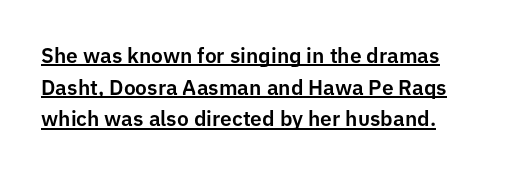
{"italic": "no", "underline": "yes", "align": "left", "line_spacing": "normal", "line_spacing_ratio": 1.51, "letter_spacing": "normal", "letter_spacing_em": 0.0, "glyph_px": 21}
